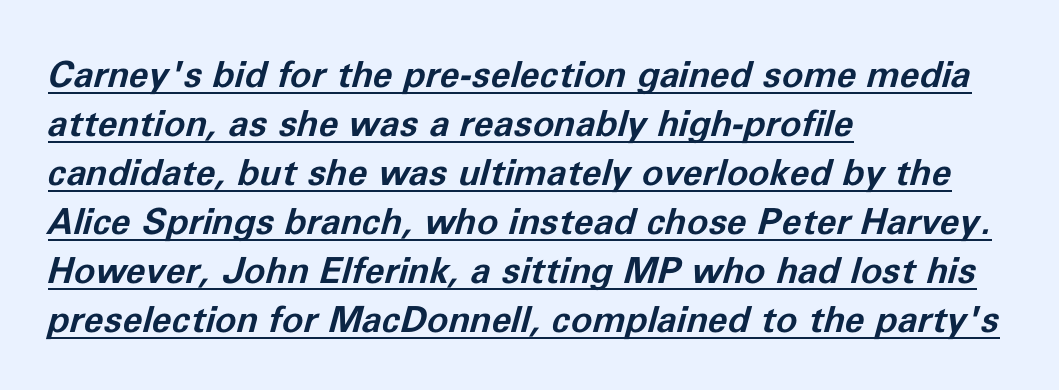
{"italic": "yes", "lean": "right", "slant_degrees": 11, "bold": "yes", "weight": "bold", "width": "normal", "stroke_contrast": "low", "x_height": "medium", "monospaced": "no", "underline": "yes", "align": "left", "line_spacing": "normal", "line_spacing_ratio": 1.36, "letter_spacing": "normal", "letter_spacing_em": 0.0, "glyph_px": 36}
